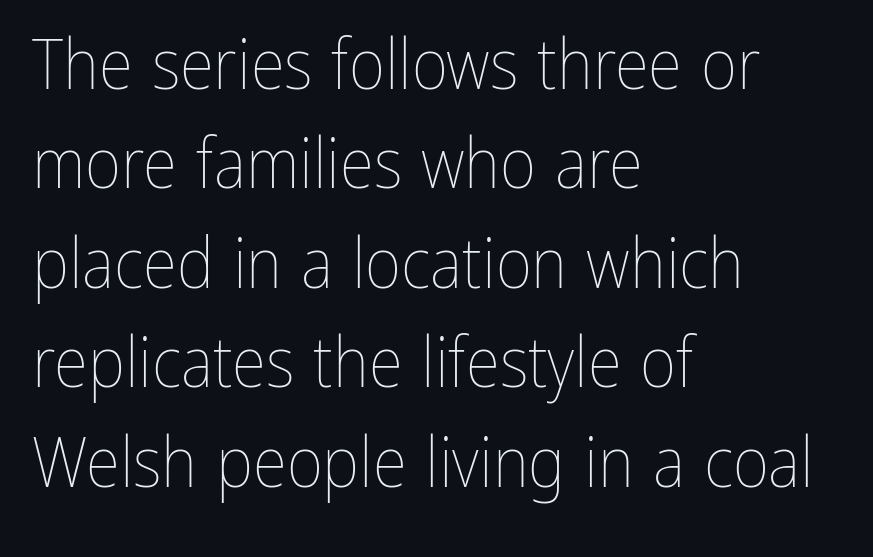
Q: Is the text bold? A: No.
Q: Is the text italic (slanted)? A: No, it is upright.
Q: Is the text underlined? A: No.
Q: How is the paragraph aligned? A: Left-aligned.
Q: Is the spacing between letters normal or unusually wide? A: Normal.
Q: Is the spacing between lines tight, normal or loose? A: Normal.
Q: Width (condensed, normal, or wide)? A: Condensed.
Q: Stroke contrast? A: Low.
Q: x-height? A: Medium.
Q: Monospaced? A: No.
